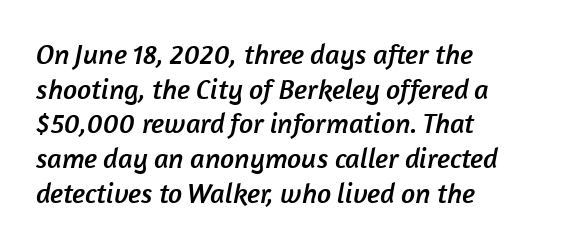
Q: Is the typeface a serif or a sans-serif typeface? A: Sans-serif.
Q: Is the text underlined? A: No.
Q: How is the paragraph aligned? A: Left-aligned.
Q: Is the spacing between letters normal or unusually wide? A: Normal.
Q: Width (condensed, normal, or wide)? A: Normal.
Q: Stroke contrast? A: Low.
Q: x-height? A: Medium.
Q: Monospaced? A: No.
